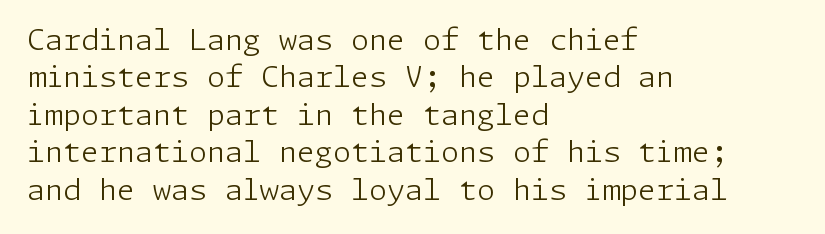
Q: Is the text bold? A: No.
Q: Is the text italic (slanted)? A: No, it is upright.
Q: Is the typeface a serif or a sans-serif typeface? A: Sans-serif.
Q: Is the text underlined? A: No.
Q: How is the paragraph aligned? A: Left-aligned.
Q: Is the spacing between letters normal or unusually wide? A: Normal.
Q: Is the spacing between lines tight, normal or loose? A: Normal.
Q: Width (condensed, normal, or wide)? A: Normal.
Q: Stroke contrast? A: Low.
Q: x-height? A: Medium.
